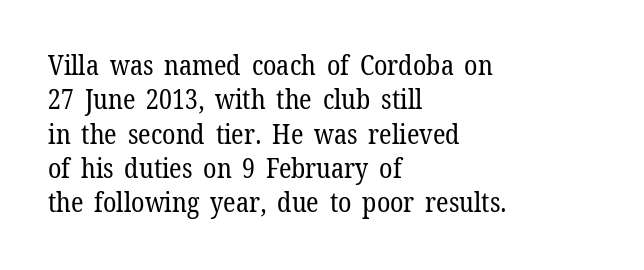
Q: Is the text bold? A: No.
Q: Is the text italic (slanted)? A: No, it is upright.
Q: Is the text underlined? A: No.
Q: How is the paragraph aligned? A: Left-aligned.
Q: Is the spacing between letters normal or unusually wide? A: Normal.
Q: Is the spacing between lines tight, normal or loose? A: Normal.
